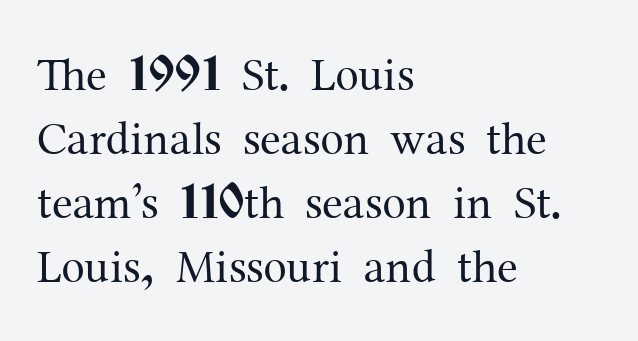
Compared with typical body copy, the letter spacing here is the same. You could not count columns in this text — the font is proportionally spaced. Baseline-to-baseline distance is the conventional proportion of letter height. Unbolded letterforms with no extra heft. Leftover space on each line is placed entirely after the last word.
